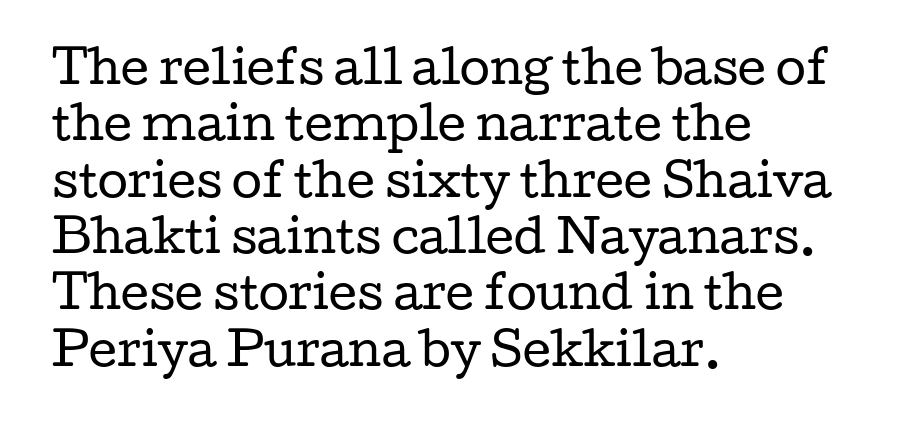
Typeset ragged right — the left edge is the straight one. Beneath every word, the page is bare. Think of a printed novel: that variable character pitch is what you see here. Weight: not bold — regular or lighter. Style check: upright.
